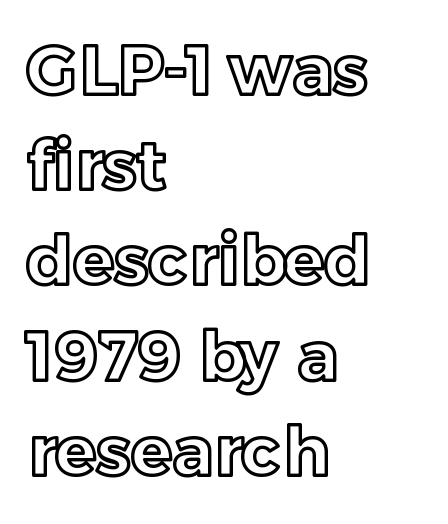
Default kerning and tracking; the words read as compact shapes. Any mark beneath the type? The region is blank. This sample keeps an unexceptional amount of space between lines. Notice how the stems are strictly vertical — no italics here. The text block is weighted toward the left margin, trailing off unevenly rightward. The face used here is proportionally spaced, like ordinary book or web type.
